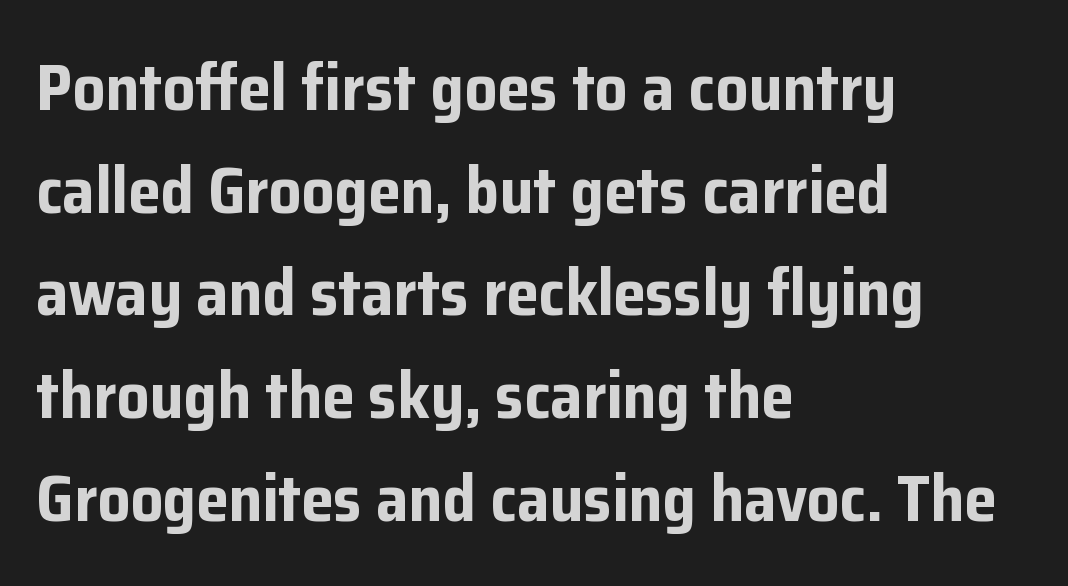
Q: Is the text bold? A: Yes.
Q: Is the text italic (slanted)? A: No, it is upright.
Q: Is the typeface a serif or a sans-serif typeface? A: Sans-serif.
Q: Is the text underlined? A: No.
Q: How is the paragraph aligned? A: Left-aligned.
Q: Is the spacing between letters normal or unusually wide? A: Normal.
Q: Is the spacing between lines tight, normal or loose? A: Normal.
Q: Width (condensed, normal, or wide)? A: Normal.
Q: Stroke contrast? A: Low.
Q: x-height? A: Medium.
Q: Monospaced? A: No.
